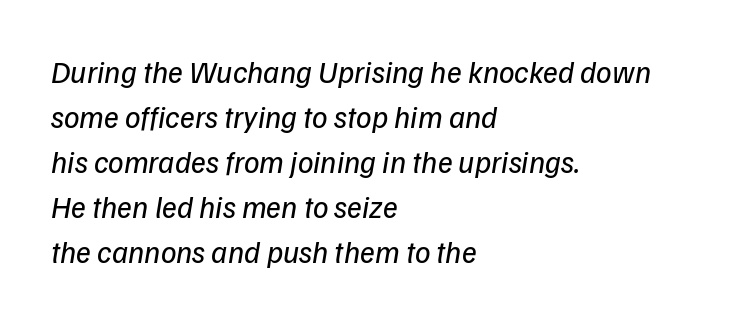
{"serif": "no", "bold": "no", "weight": "regular", "width": "normal", "stroke_contrast": "low", "x_height": "medium", "monospaced": "no", "underline": "no", "align": "left", "line_spacing": "normal", "line_spacing_ratio": 1.45, "letter_spacing": "normal", "letter_spacing_em": 0.0, "glyph_px": 31}
